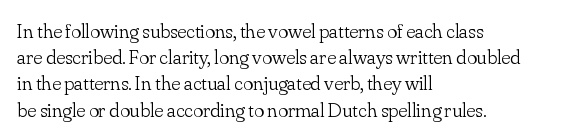
Q: Is the text bold? A: No.
Q: Is the text italic (slanted)? A: No, it is upright.
Q: Is the text underlined? A: No.
Q: How is the paragraph aligned? A: Left-aligned.
Q: Is the spacing between letters normal or unusually wide? A: Normal.
Q: Is the spacing between lines tight, normal or loose? A: Normal.
